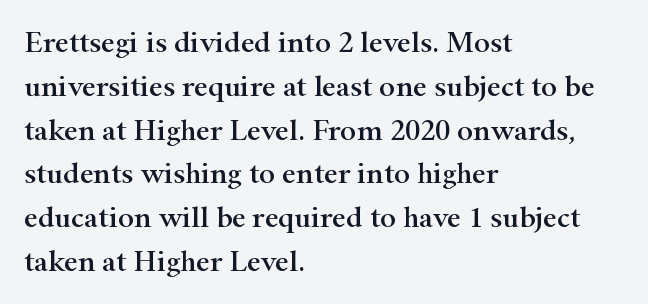
Italic? Not at all — the glyphs are vertical. Spacing verdict: proportional, widths tailored to each character. Regular leading. Font category for this specimen: serif.
